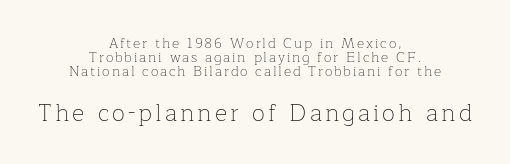
Q: Is the text bold? A: No.
Q: Is the text italic (slanted)? A: No, it is upright.
Q: Is the text underlined? A: No.
Q: How is the paragraph aligned? A: Centered.
Q: Is the spacing between lines tight, normal or loose? A: Tight.
Q: Which block of text is set in a larger size, the first (top) or the second (bottom)? A: The second (bottom) one.
